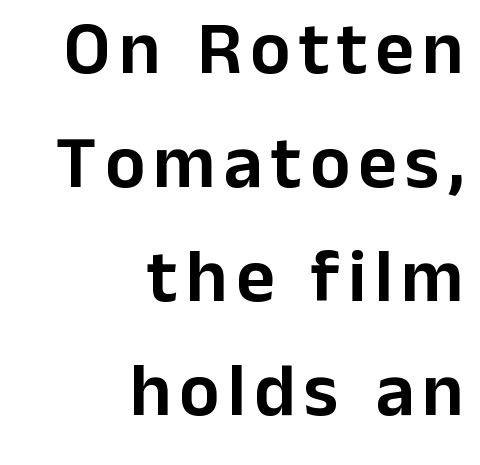
The image shows 75 px sans-serif type, upright; set right-aligned, normal line spacing (1.52x), not underlined; low stroke contrast and a medium x-height.
